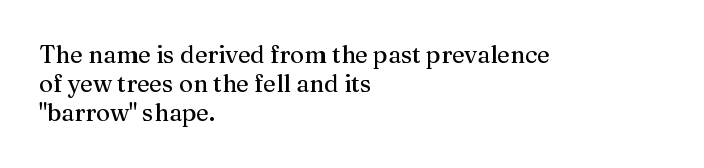
Q: Is the text italic (slanted)? A: No, it is upright.
Q: Is the text underlined? A: No.
Q: How is the paragraph aligned? A: Left-aligned.
Q: Is the spacing between letters normal or unusually wide? A: Normal.
